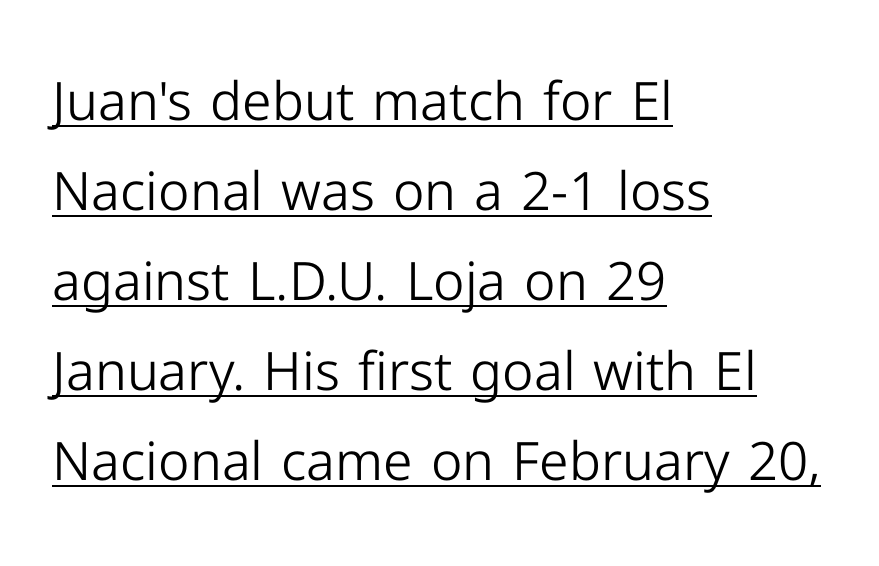
{"serif": "no", "italic": "no", "bold": "no", "weight": "light", "width": "normal", "stroke_contrast": "low", "x_height": "medium", "monospaced": "no", "underline": "yes", "align": "left", "line_spacing": "normal", "line_spacing_ratio": 1.7, "letter_spacing": "normal", "letter_spacing_em": 0.0, "glyph_px": 53}
